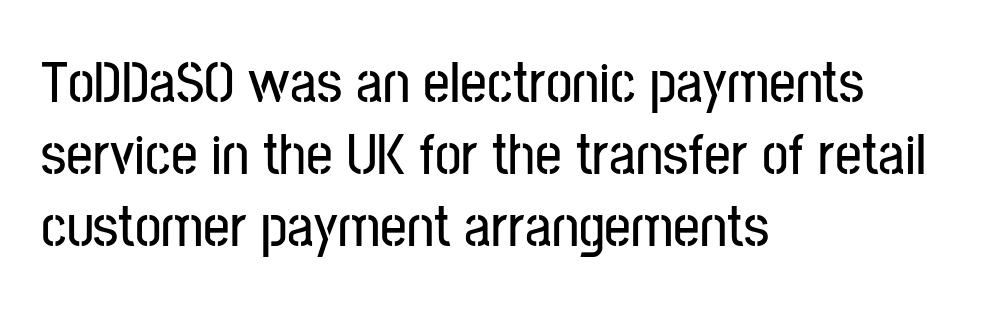
The image shows 59 px condensed sans-serif type, upright; set left-aligned, line spacing 1.22x, normal letter spacing, not underlined; low stroke contrast and a medium x-height.
